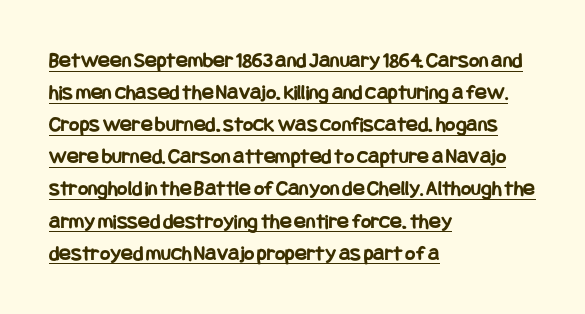
Horizontal bands of white between lines are of average thickness. The lettering stays uniformly vertical, giving the passage a roman look. This sample is left-justified, so line endings fall wherever the words run out. Quick note: underline on. These words are printed bold, with thick strokes throughout. Tracking here is standard; glyphs follow each other at the usual distance.
